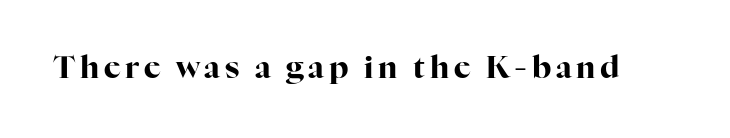
{"serif": "yes", "italic": "no", "bold": "yes", "weight": "bold", "width": "normal", "stroke_contrast": "high", "x_height": "medium", "monospaced": "no", "underline": "no", "glyph_px": 31}
